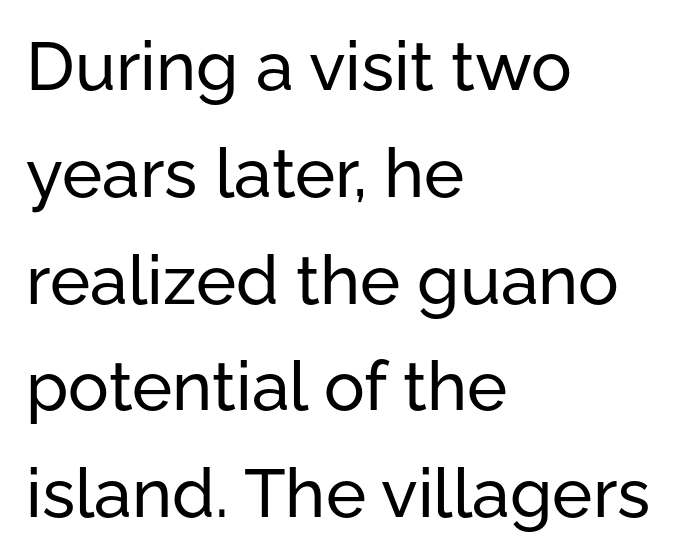
The image shows 68 px sans-serif type, upright; set left-aligned, normal line spacing (1.57x), normal letter spacing, not underlined; low stroke contrast and a medium x-height.
